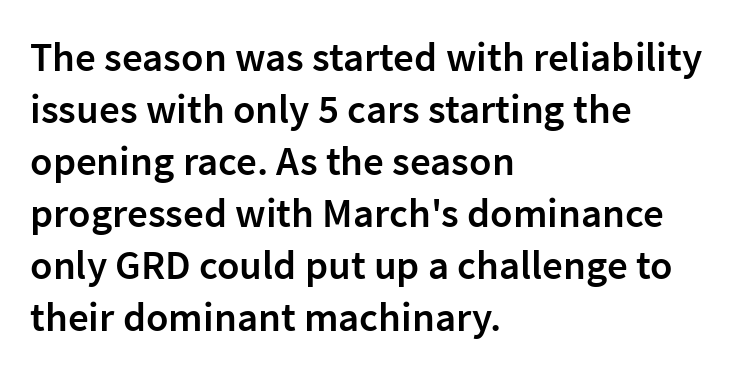
The image shows 41 px semibold sans-serif type, upright; set left-aligned, normal line spacing (1.27x), normal letter spacing, not underlined; low stroke contrast and a medium x-height.
